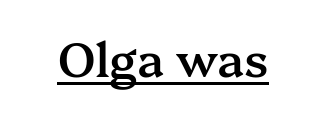
{"serif": "yes", "italic": "no", "bold": "semi", "weight": "semibold", "width": "normal", "stroke_contrast": "medium", "x_height": "medium", "monospaced": "no", "underline": "yes", "letter_spacing": "normal", "letter_spacing_em": 0.0, "glyph_px": 47}
